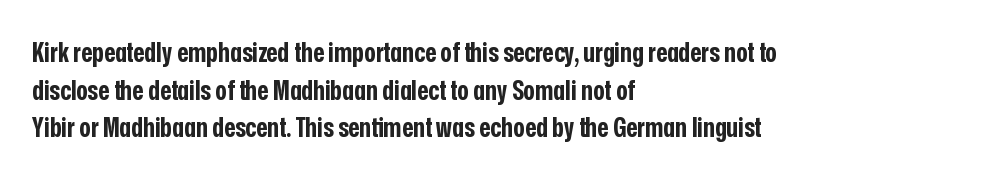
{"italic": "no", "bold": "yes", "underline": "no", "align": "left", "line_spacing": "normal", "line_spacing_ratio": 1.39, "letter_spacing": "normal", "letter_spacing_em": 0.0, "glyph_px": 27}
